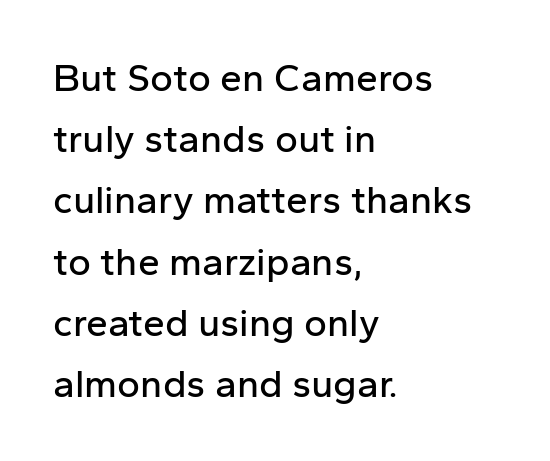
Q: Is the text italic (slanted)? A: No, it is upright.
Q: Is the typeface a serif or a sans-serif typeface? A: Sans-serif.
Q: Is the text underlined? A: No.
Q: How is the paragraph aligned? A: Left-aligned.
Q: Is the spacing between letters normal or unusually wide? A: Normal.
Q: Is the spacing between lines tight, normal or loose? A: Normal.
Q: Width (condensed, normal, or wide)? A: Normal.
Q: Stroke contrast? A: Low.
Q: x-height? A: Medium.
Q: Monospaced? A: No.
